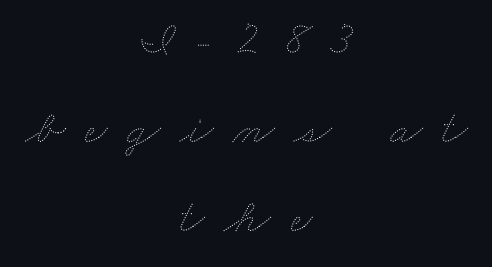
Q: Is the text bold? A: No.
Q: Is the text underlined? A: No.
Q: How is the paragraph aligned? A: Centered.
Q: Is the spacing between letters normal or unusually wide? A: Unusually wide.
Q: Width (condensed, normal, or wide)? A: Wide.
Q: Stroke contrast? A: Medium.
Q: x-height? A: Small.
Q: Monospaced? A: No.
